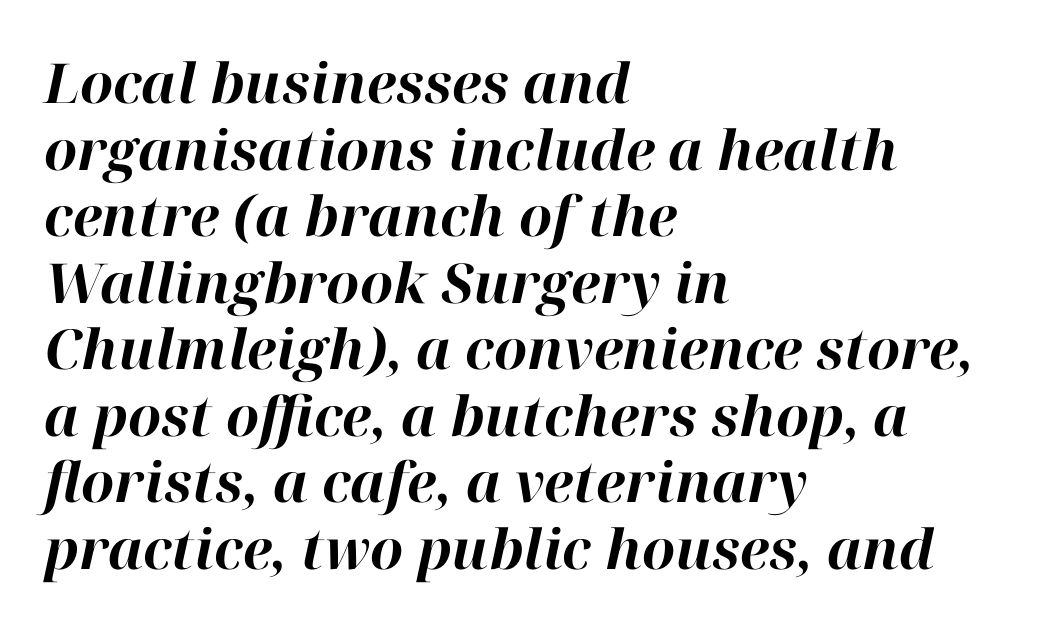
{"italic": "yes", "lean": "right", "slant_degrees": 12, "bold": "yes", "weight": "bold", "width": "normal", "stroke_contrast": "high", "x_height": "medium", "monospaced": "no", "underline": "no", "align": "left", "line_spacing_ratio": 1.21, "letter_spacing": "normal", "letter_spacing_em": 0.0, "glyph_px": 55}
